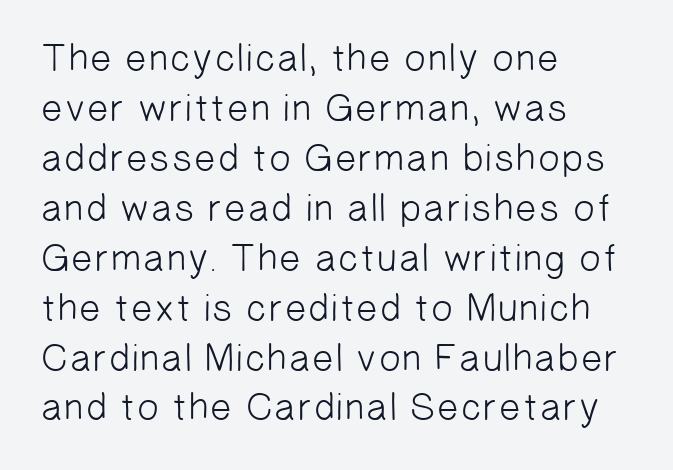
Proportional: the letters do not fall into vertical columns. A typesetter would call this zero additional tracking. Casual observation: everything's shoved over to the left. Descenders hang freely into open space.
